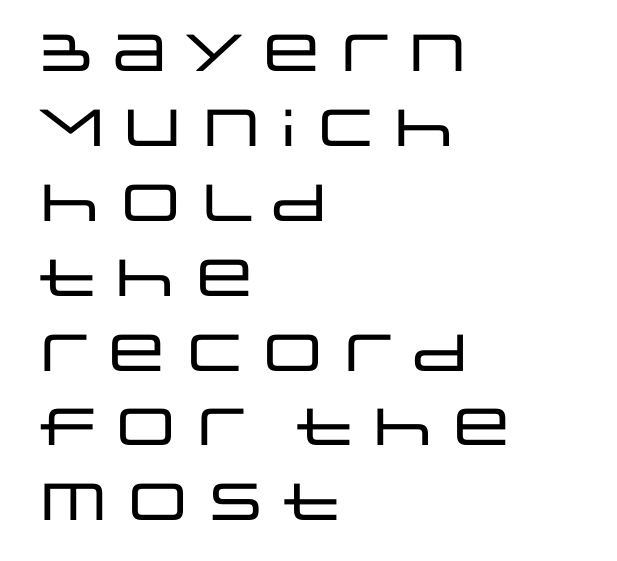
The image shows 52 px wide sans-serif type, upright; set left-aligned, normal line spacing (1.44x), normal letter spacing, not underlined; low stroke contrast and a large x-height.
